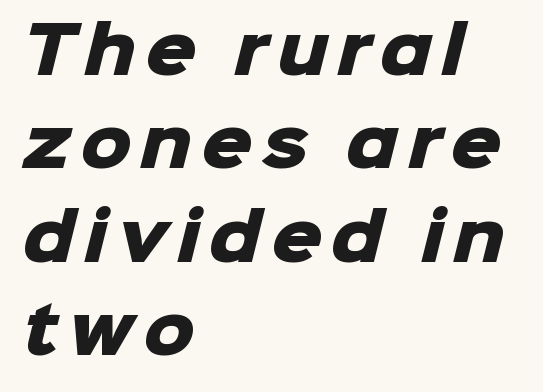
Q: Is the text bold? A: Yes.
Q: Is the typeface a serif or a sans-serif typeface? A: Sans-serif.
Q: Is the text underlined? A: No.
Q: How is the paragraph aligned? A: Left-aligned.
Q: Is the spacing between lines tight, normal or loose? A: Normal.
Q: Width (condensed, normal, or wide)? A: Normal.
Q: Stroke contrast? A: Low.
Q: x-height? A: Medium.
Q: Monospaced? A: No.
